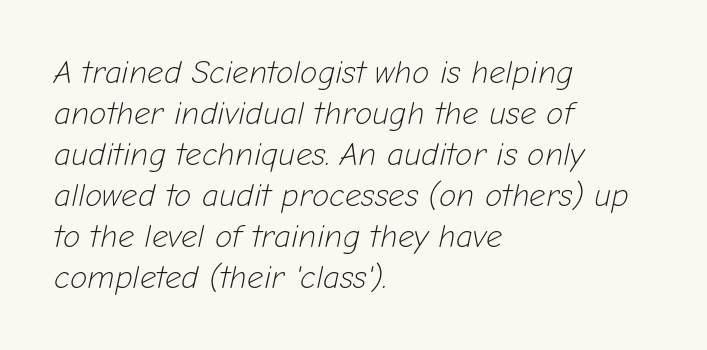
{"italic": "yes", "lean": "right", "slant_degrees": 12, "bold": "no", "weight": "light", "width": "normal", "stroke_contrast": "low", "x_height": "medium", "monospaced": "no", "underline": "no", "align": "left", "line_spacing": "normal", "line_spacing_ratio": 1.28, "letter_spacing": "normal", "letter_spacing_em": 0.0, "glyph_px": 32}
